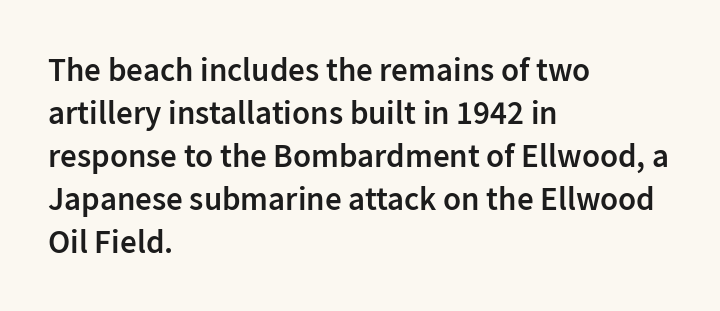
The image shows 33 px semibold sans-serif type, upright; set left-aligned, normal line spacing (1.3x), normal letter spacing, not underlined; low stroke contrast and a medium x-height.
